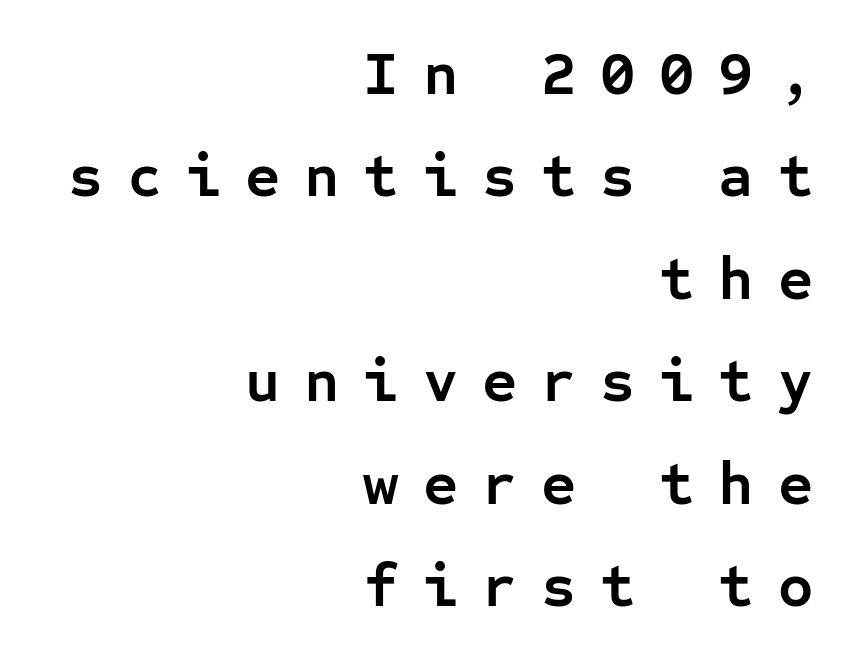
The image shows 61 px semibold sans-serif type, upright, monospaced; set right-aligned, normal line spacing (1.68x), unusually wide letter spacing (+0.39 em), not underlined; low stroke contrast and a medium x-height.
